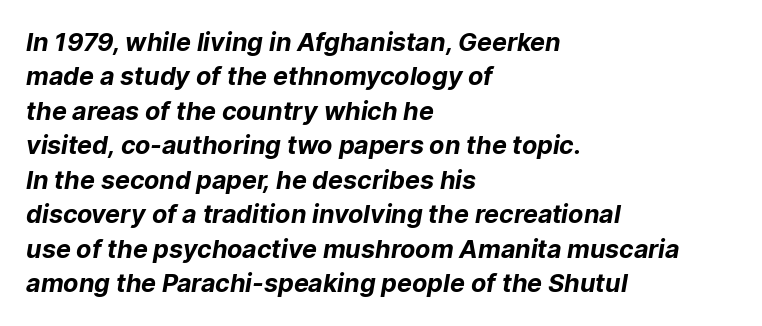
{"bold": "yes", "underline": "no", "align": "left", "line_spacing": "normal", "line_spacing_ratio": 1.38, "letter_spacing": "normal", "letter_spacing_em": 0.0, "glyph_px": 25}
